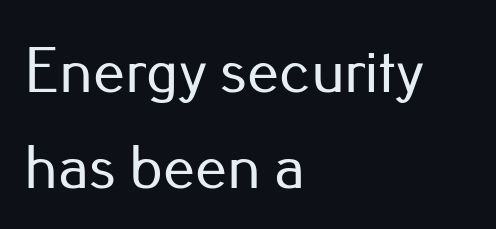
{"serif": "no", "italic": "no", "width": "normal", "stroke_contrast": "low", "x_height": "small", "monospaced": "no", "underline": "no", "align": "left", "line_spacing": "normal", "line_spacing_ratio": 1.5, "letter_spacing": "normal", "letter_spacing_em": 0.0, "glyph_px": 64}
